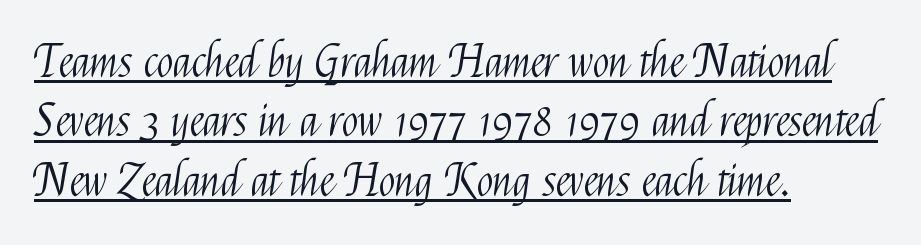
Q: Is the text bold? A: No.
Q: Is the text italic (slanted)? A: Yes.
Q: Is the typeface a serif or a sans-serif typeface? A: Sans-serif.
Q: Is the text underlined? A: Yes.
Q: How is the paragraph aligned? A: Left-aligned.
Q: Is the spacing between letters normal or unusually wide? A: Normal.
Q: Is the spacing between lines tight, normal or loose? A: Normal.
Q: Width (condensed, normal, or wide)? A: Condensed.
Q: Stroke contrast? A: Medium.
Q: x-height? A: Medium.
Q: Monospaced? A: No.
